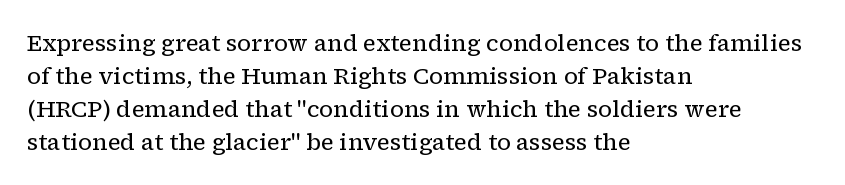
{"italic": "no", "bold": "no", "underline": "no", "align": "left", "line_spacing": "normal", "line_spacing_ratio": 1.43, "letter_spacing": "normal", "letter_spacing_em": 0.0, "glyph_px": 23}
